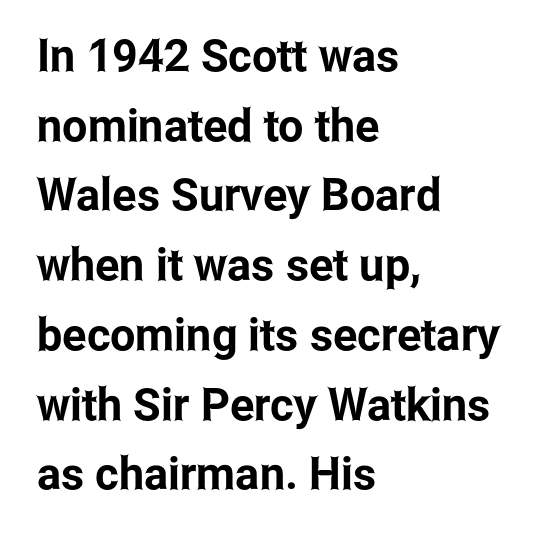
{"serif": "no", "italic": "no", "width": "condensed", "stroke_contrast": "low", "x_height": "medium", "monospaced": "no", "underline": "no", "align": "left", "line_spacing": "normal", "line_spacing_ratio": 1.55, "letter_spacing": "normal", "letter_spacing_em": 0.0, "glyph_px": 45}
